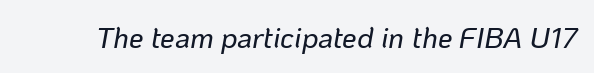
The glyphs look as if they've been sheared to an angle. Glance below the letters and you will spot only blank space. The face used here is proportionally spaced, like ordinary book or web type. The rendering keeps characters at their native spacing.
